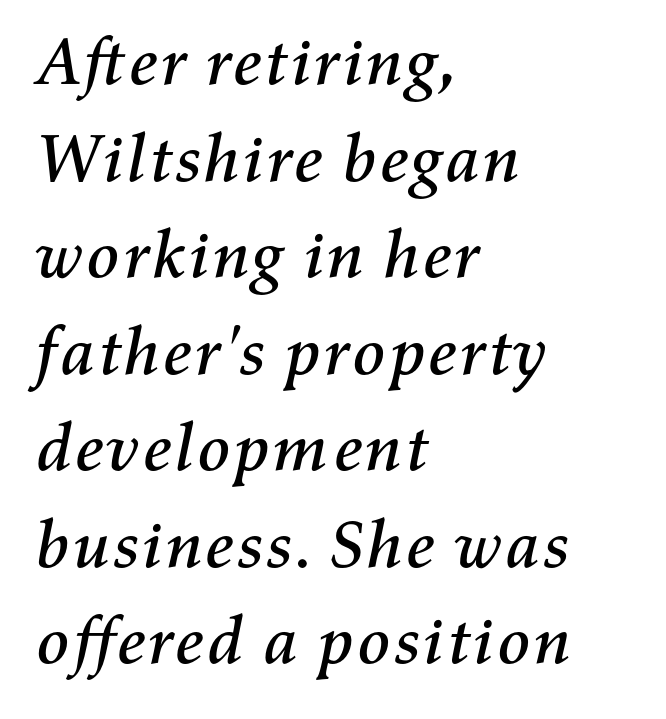
The rendering uses natural spacing where letterforms have individual widths. Typeset ragged right — the left edge is the straight one. There's an unmistakable incline to the writing here. Students, note that the glyphs here touch the page at normal intervals.
